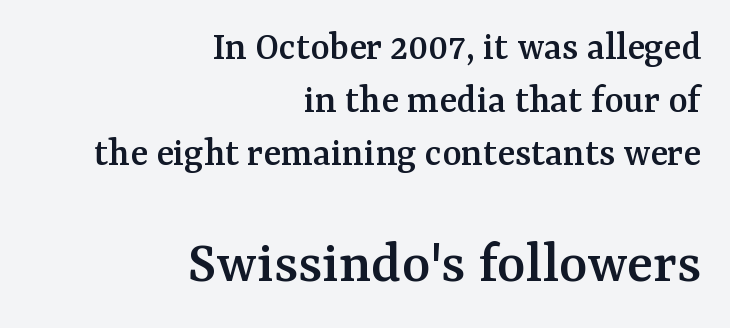
A typesetter would label this face a serif. Compared with typical paragraphs, the rows here are spaced about the same. Note the varied advance widths — an 'i' is clearly narrower than an 'm'. Each line ends at the same right margin while the left side varies.
